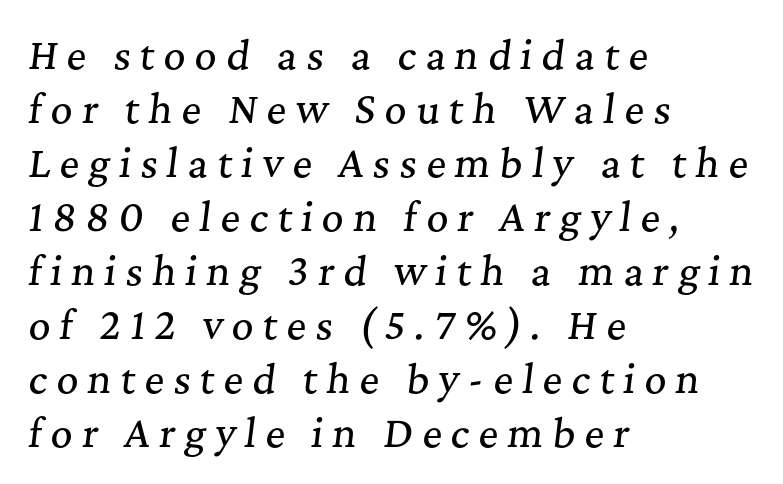
Words float on clear page, feet unadorned. The gaps between neighbouring characters are conspicuously large. Which margin do the lines hug? The left one — the right edge is uneven. Think of a printed novel: that variable character pitch is what you see here.
